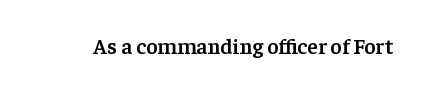
{"italic": "no", "bold": "semi", "underline": "no", "letter_spacing": "normal", "letter_spacing_em": 0.0, "glyph_px": 22}
